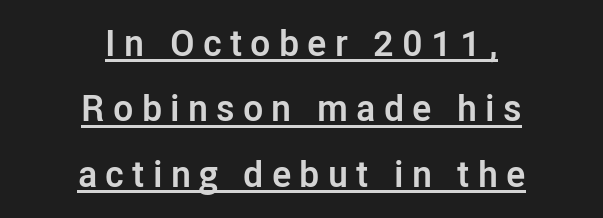
Italic: no, the glyphs are upright roman. Here the designer chose a conventional face with non-uniform glyph widths. Typographic density is high because the face is bold. If you folded the block vertically in half, each line would mirror itself in length.
